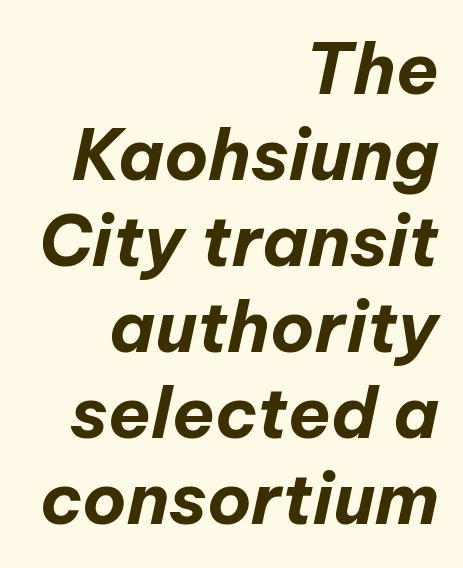
{"italic": "yes", "lean": "right", "slant_degrees": 12, "bold": "yes", "weight": "bold", "width": "normal", "stroke_contrast": "low", "x_height": "medium", "monospaced": "no", "underline": "no", "align": "right", "line_spacing_ratio": 1.23, "letter_spacing": "normal", "letter_spacing_em": 0.0, "glyph_px": 70}
